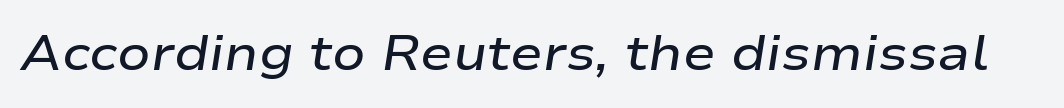
{"italic": "yes", "lean": "right", "slant_degrees": 9, "bold": "semi", "weight": "semibold", "width": "wide", "stroke_contrast": "low", "x_height": "medium", "monospaced": "no", "underline": "no", "letter_spacing": "normal", "letter_spacing_em": 0.0, "glyph_px": 49}
